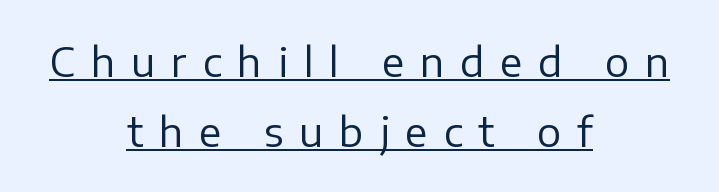
The image shows 40 px regular-weight sans-serif type, upright; set centered, line spacing 1.76x, unusually wide letter spacing (+0.4 em), underlined; low stroke contrast and a medium x-height.
